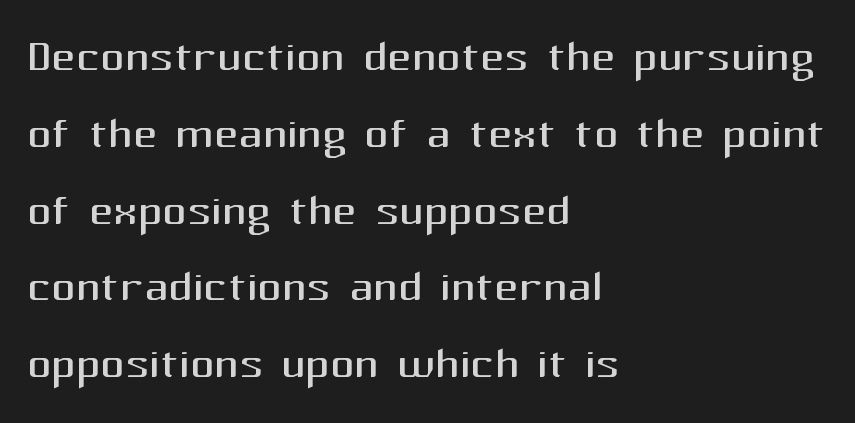
{"serif": "no", "italic": "no", "bold": "no", "weight": "regular", "width": "normal", "stroke_contrast": "medium", "x_height": "medium", "monospaced": "no", "underline": "no", "align": "left", "line_spacing": "normal", "line_spacing_ratio": 1.28, "letter_spacing": "normal", "letter_spacing_em": 0.0, "glyph_px": 60}
